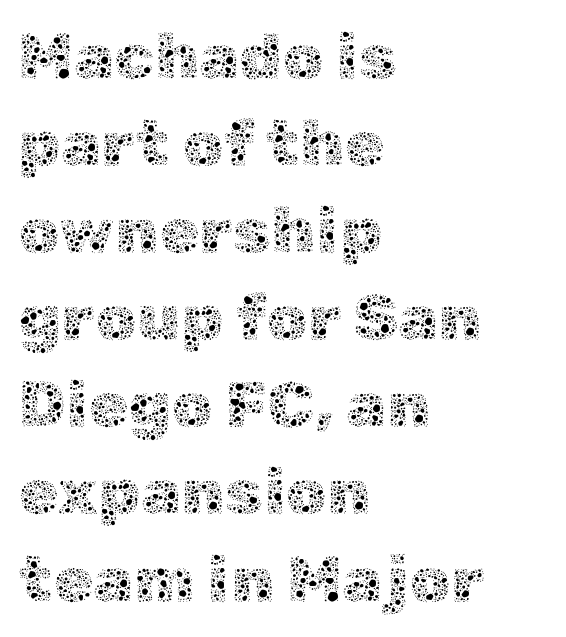
{"italic": "no", "bold": "no", "weight": "thin", "width": "normal", "x_height": "medium", "monospaced": "no", "underline": "no", "align": "left", "line_spacing": "normal", "line_spacing_ratio": 1.34, "letter_spacing": "normal", "letter_spacing_em": 0.0, "glyph_px": 65}
